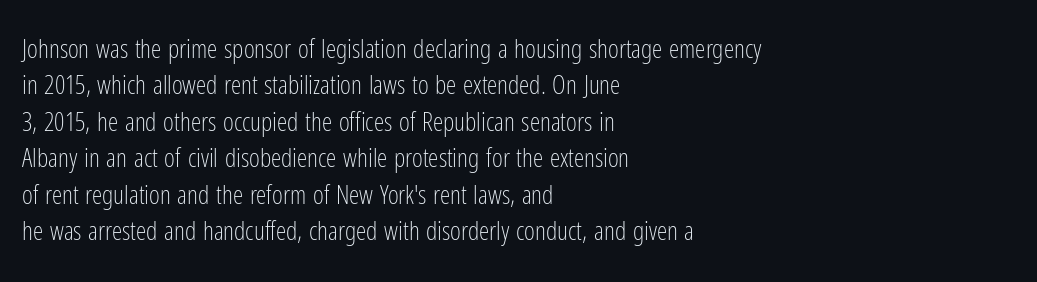
Q: Is the text bold? A: No.
Q: Is the text italic (slanted)? A: No, it is upright.
Q: Is the text underlined? A: No.
Q: How is the paragraph aligned? A: Left-aligned.
Q: Is the spacing between letters normal or unusually wide? A: Normal.
Q: Is the spacing between lines tight, normal or loose? A: Normal.
